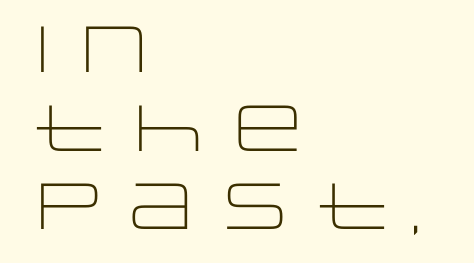
{"serif": "no", "italic": "no", "bold": "no", "weight": "light", "width": "wide", "stroke_contrast": "low", "x_height": "large", "monospaced": "no", "underline": "no", "align": "left", "line_spacing_ratio": 1.21, "letter_spacing": "normal", "letter_spacing_em": 0.0, "glyph_px": 65}
